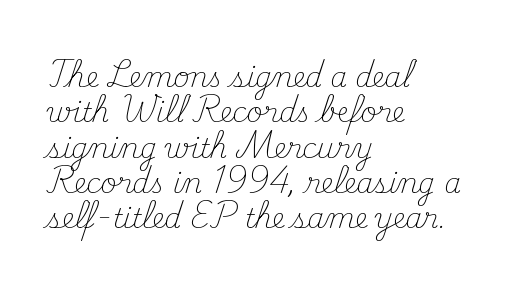
Line beginnings align vertically; line endings do not. Baseline-to-baseline distance is the conventional proportion of letter height. The characters are drawn with everyday or finer stroke widths. Here the glyphs are tracked normally, forming tight word shapes.
